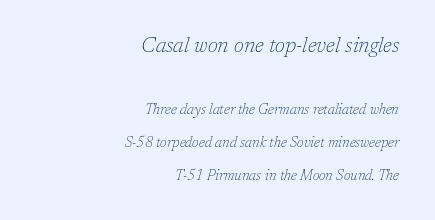
{"italic": "yes", "lean": "right", "slant_degrees": 17, "bold": "no", "underline": "no", "align": "right", "line_spacing": "loose", "line_spacing_ratio": 2.37, "letter_spacing": "normal", "letter_spacing_em": 0.0, "larger_block": "first", "size_ratio": 1.5, "glyph_px": 21}
